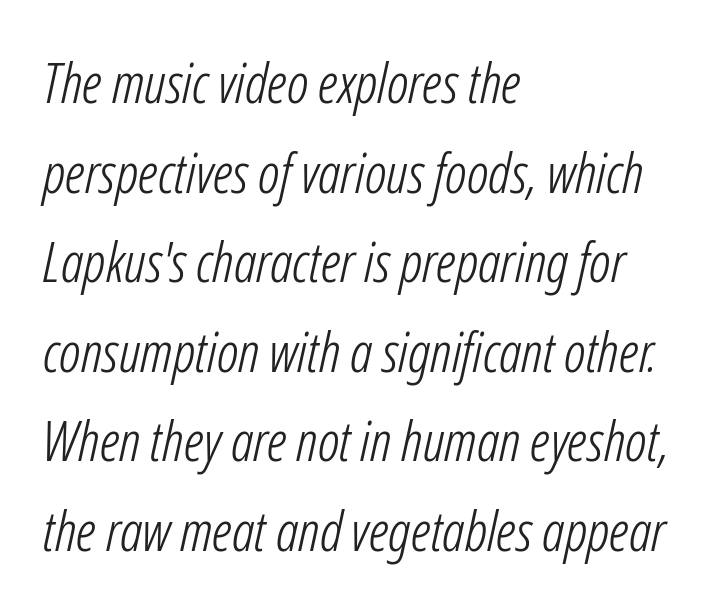
{"italic": "yes", "lean": "right", "slant_degrees": 12, "bold": "no", "weight": "light", "width": "condensed", "stroke_contrast": "low", "x_height": "medium", "monospaced": "no", "underline": "no", "align": "left", "line_spacing": "normal", "line_spacing_ratio": 1.6, "letter_spacing": "normal", "letter_spacing_em": 0.0, "glyph_px": 56}
